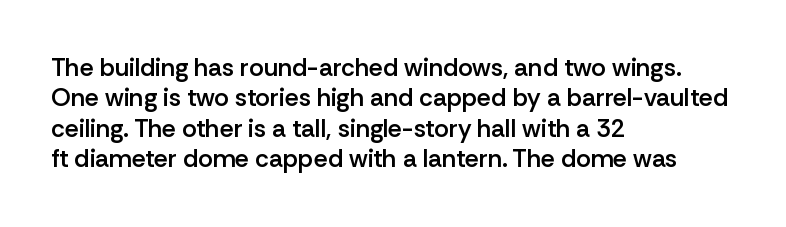
This is moderately heavy type, rendered in semibold. The lines are quadded left. The words here are not underlined. Look at the tracking — it's just the regular setting, nothing added. No italicization has been applied; the sample stays upright.
